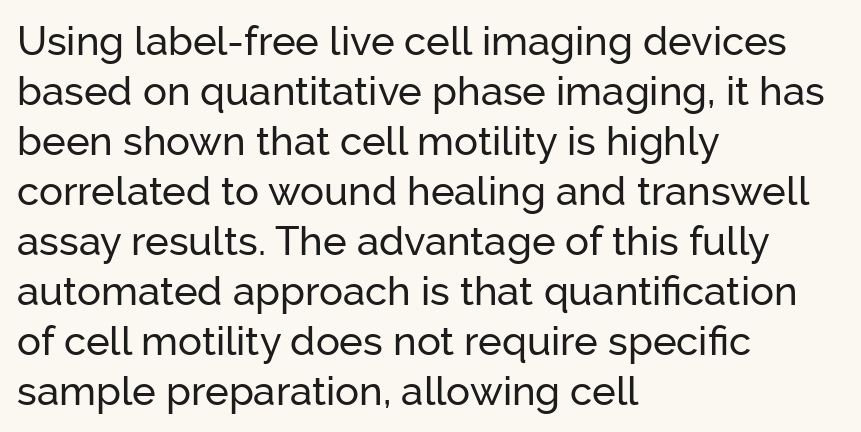
{"serif": "no", "italic": "no", "width": "normal", "stroke_contrast": "low", "x_height": "medium", "monospaced": "no", "underline": "no", "align": "left", "line_spacing": "normal", "line_spacing_ratio": 1.25, "letter_spacing": "normal", "letter_spacing_em": 0.0, "glyph_px": 40}
